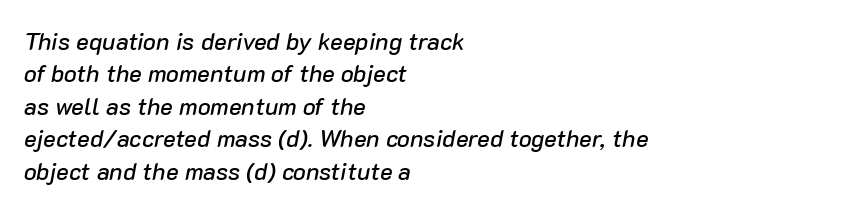
You could call the tracking neutral — neither tight nor loose. The space directly below the letters is spotless. These lines sit exactly where default settings would place them. The rag falls on the right side of this text block. Would a proofreader flag this as italicized? Yes.
